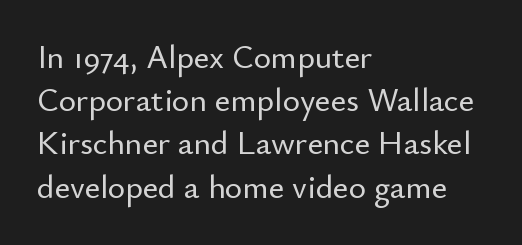
{"serif": "no", "italic": "no", "width": "normal", "stroke_contrast": "low", "x_height": "small", "monospaced": "no", "underline": "no", "align": "left", "line_spacing": "normal", "line_spacing_ratio": 1.31, "letter_spacing": "normal", "letter_spacing_em": 0.0, "glyph_px": 33}
